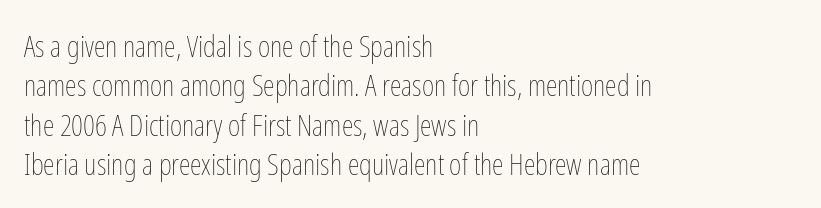
{"italic": "no", "bold": "no", "weight": "thin", "width": "condensed", "stroke_contrast": "low", "x_height": "medium", "monospaced": "no", "underline": "no", "align": "left", "line_spacing": "normal", "line_spacing_ratio": 1.31, "letter_spacing": "normal", "letter_spacing_em": 0.0, "glyph_px": 30}
